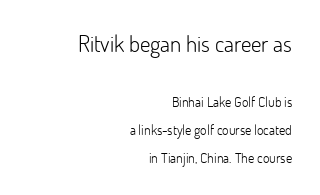
Is the lower block the larger one? No — the upper block carries the bigger type. Descenders are the only things crossing below the line. The paragraph has a hard right edge and a soft left edge. Compared with a typical body face, this is equally light or lighter still.
